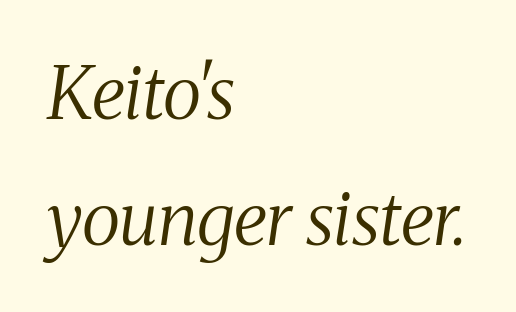
Q: Is the text bold? A: No.
Q: Is the text italic (slanted)? A: Yes, it leans right by about 8 degrees.
Q: Is the typeface a serif or a sans-serif typeface? A: Serif.
Q: Is the text underlined? A: No.
Q: How is the paragraph aligned? A: Left-aligned.
Q: Is the spacing between letters normal or unusually wide? A: Normal.
Q: Width (condensed, normal, or wide)? A: Condensed.
Q: Stroke contrast? A: Medium.
Q: x-height? A: Medium.
Q: Monospaced? A: No.
